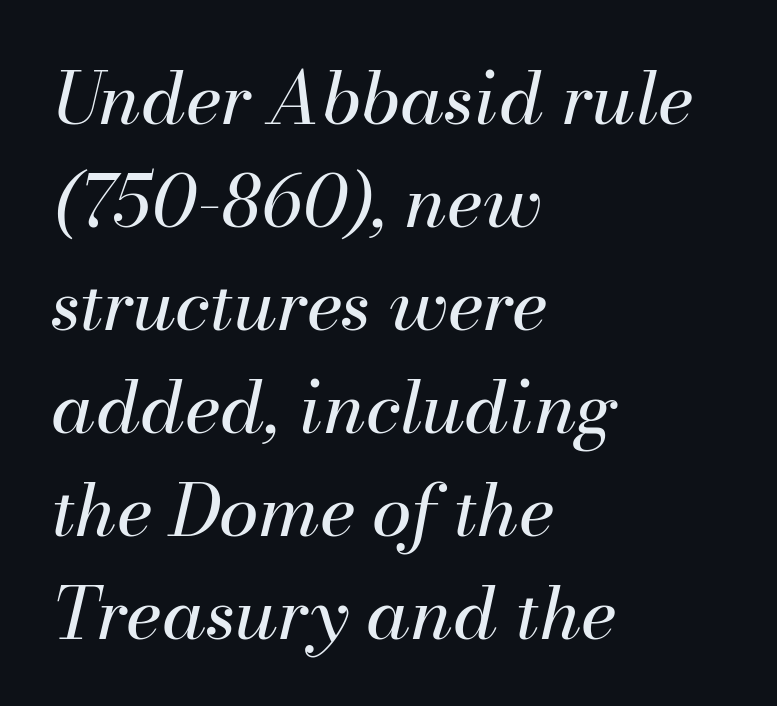
{"italic": "yes", "lean": "right", "slant_degrees": 13, "bold": "no", "weight": "regular", "width": "normal", "stroke_contrast": "medium", "x_height": "small", "monospaced": "no", "underline": "no", "align": "left", "line_spacing": "normal", "line_spacing_ratio": 1.43, "letter_spacing": "normal", "letter_spacing_em": 0.0, "glyph_px": 72}
